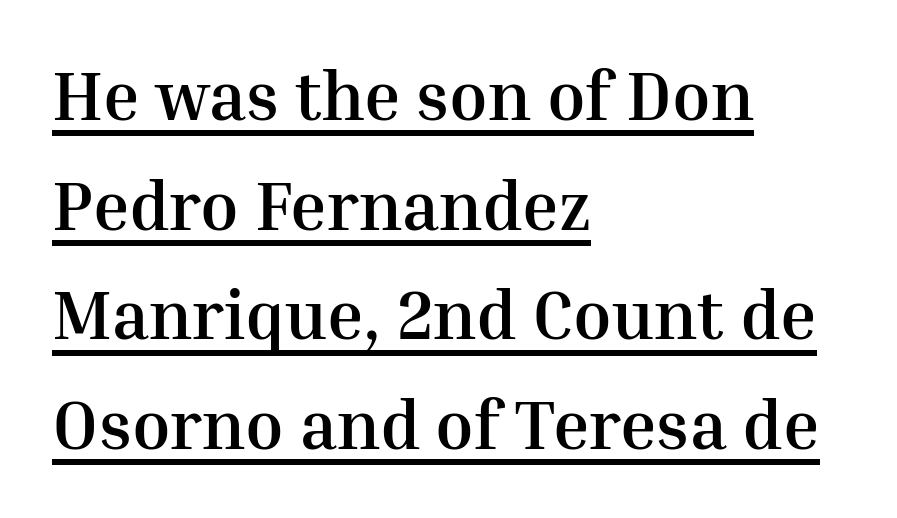
Q: Is the text bold? A: Yes.
Q: Is the text italic (slanted)? A: No, it is upright.
Q: Is the typeface a serif or a sans-serif typeface? A: Serif.
Q: Is the text underlined? A: Yes.
Q: How is the paragraph aligned? A: Left-aligned.
Q: Is the spacing between letters normal or unusually wide? A: Normal.
Q: Is the spacing between lines tight, normal or loose? A: Normal.
Q: Width (condensed, normal, or wide)? A: Normal.
Q: Stroke contrast? A: Medium.
Q: x-height? A: Medium.
Q: Monospaced? A: No.
